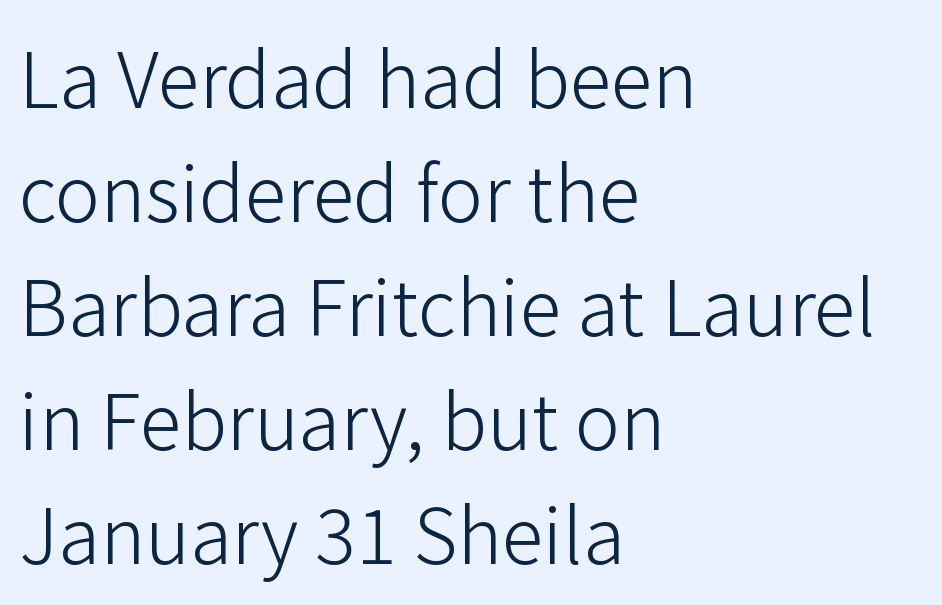
Weight: in the light-to-regular range. A typesetter would call this proportional, since set widths differ per character. Honestly, there is no underline to notice here at all. Caption: standard tracking, unaltered. This sample is left-justified, so line endings fall wherever the words run out. Serif or sans? Sans — the stroke terminals are bare.
